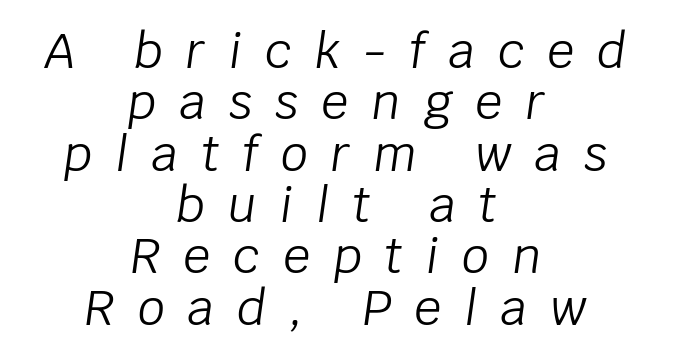
{"italic": "yes", "lean": "right", "slant_degrees": 8, "bold": "no", "weight": "light", "width": "normal", "stroke_contrast": "low", "x_height": "large", "monospaced": "no", "underline": "no", "align": "center", "line_spacing": "tight", "line_spacing_ratio": 1.07, "letter_spacing": "wide", "letter_spacing_em": 0.48, "glyph_px": 48}
